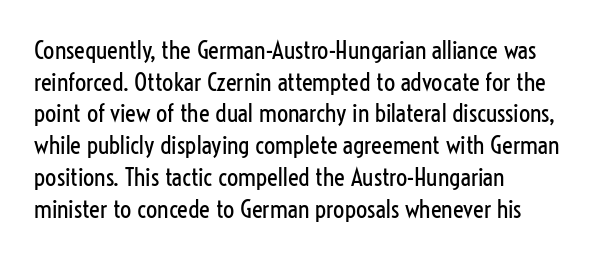
The characters are drawn with everyday or finer stroke widths. The string is rendered with underlining switched off. Leading matches the norm, producing a regular column. This sample uses plain, unmodified letter spacing.
